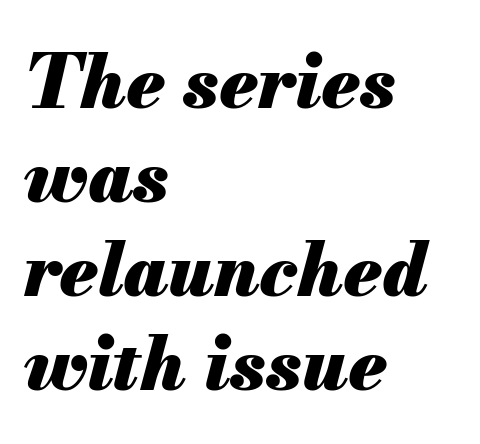
The image shows 74 px heavy type, italic (leaning right); set left-aligned, normal line spacing (1.27x), normal letter spacing, not underlined; medium stroke contrast and a small x-height.
